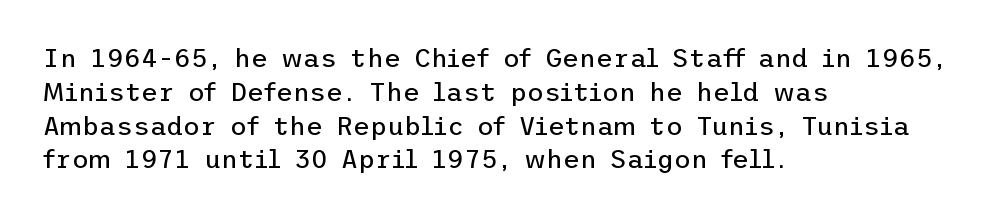
Q: Is the text bold? A: No.
Q: Is the text italic (slanted)? A: No, it is upright.
Q: Is the text underlined? A: No.
Q: How is the paragraph aligned? A: Left-aligned.
Q: Is the spacing between letters normal or unusually wide? A: Normal.
Q: Is the spacing between lines tight, normal or loose? A: Normal.
